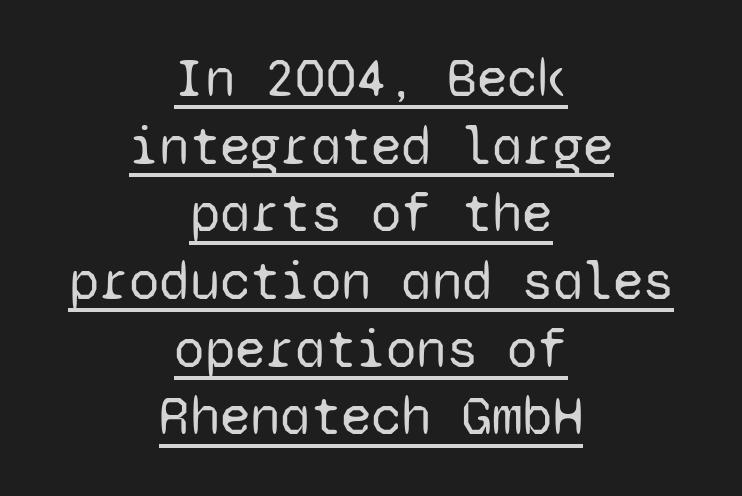
{"serif": "no", "italic": "no", "bold": "no", "weight": "regular", "width": "normal", "stroke_contrast": "low", "x_height": "medium", "monospaced": "yes", "underline": "yes", "align": "center", "line_spacing_ratio": 1.23, "letter_spacing": "normal", "letter_spacing_em": 0.0, "glyph_px": 55}
